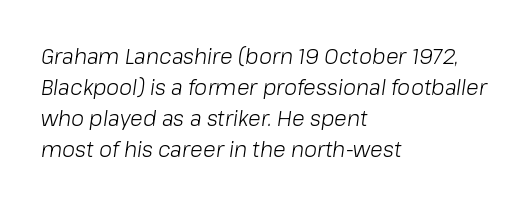
Is the type heavy? It reads as light-to-regular instead. No extra tracking has been applied to these lines. Bare-footed words on every line. Vertically, the passage feels balanced, rows spaced as you'd expect. Would a proofreader flag this as italicized? Yes.
